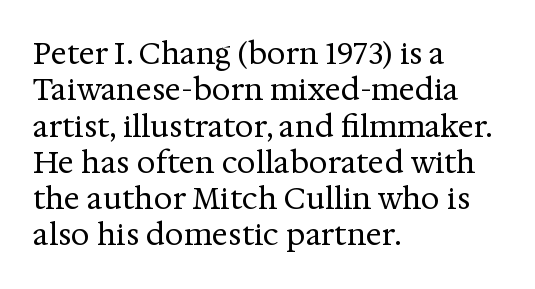
Q: Is the text bold? A: No.
Q: Is the text italic (slanted)? A: No, it is upright.
Q: Is the typeface a serif or a sans-serif typeface? A: Serif.
Q: Is the text underlined? A: No.
Q: How is the paragraph aligned? A: Left-aligned.
Q: Is the spacing between letters normal or unusually wide? A: Normal.
Q: Width (condensed, normal, or wide)? A: Normal.
Q: Stroke contrast? A: Medium.
Q: x-height? A: Medium.
Q: Monospaced? A: No.
